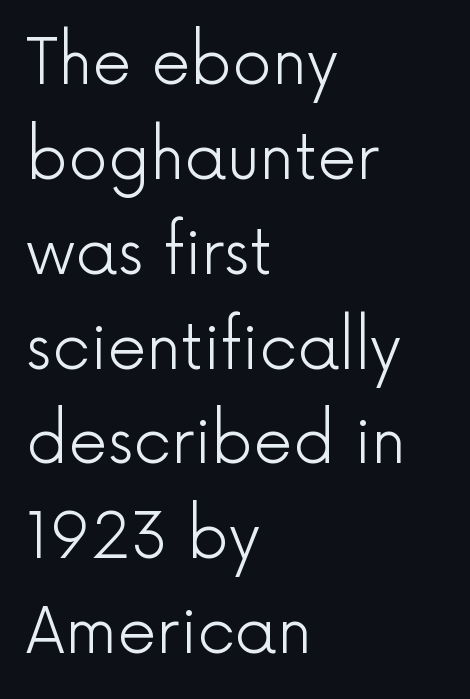
The image shows 62 px light sans-serif type, upright; set left-aligned, normal line spacing (1.53x), normal letter spacing, not underlined; a medium x-height.
